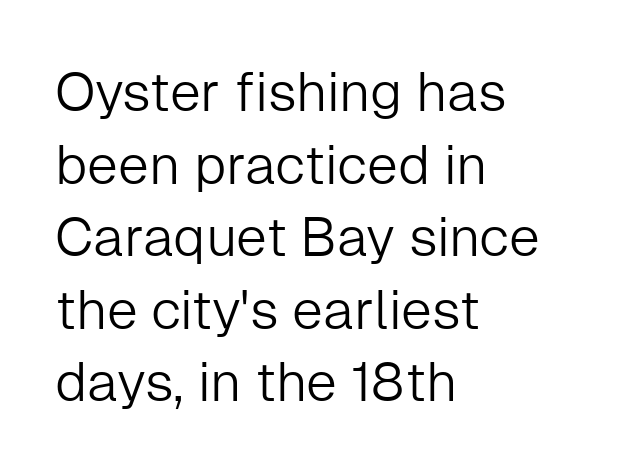
Line starts are locked; line ends wander. Proportional: the letters do not fall into vertical columns. A quiet, ordinary-to-light weight characterises the typeface. A typesetter would call this zero additional tracking. A bare baseline throughout the passage. In terms of leading, this rendering sits right in the middle.
